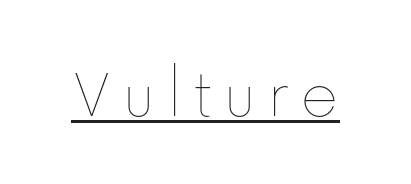
{"italic": "no", "bold": "no", "weight": "thin", "width": "normal", "stroke_contrast": "low", "x_height": "medium", "monospaced": "no", "underline": "yes", "glyph_px": 73}
